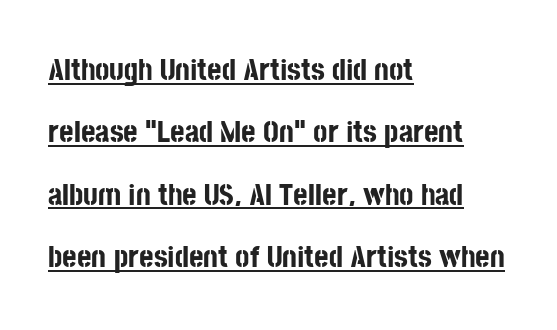
This sample uses a sans-serif face. The rendering uses natural spacing where letterforms have individual widths. The specimen reads as upright at a glance. One-word summary of the alignment: left. Spacing between characters is what you'd get straight out of the box. Vertically, the passage feels expansive, rows floating well apart.
